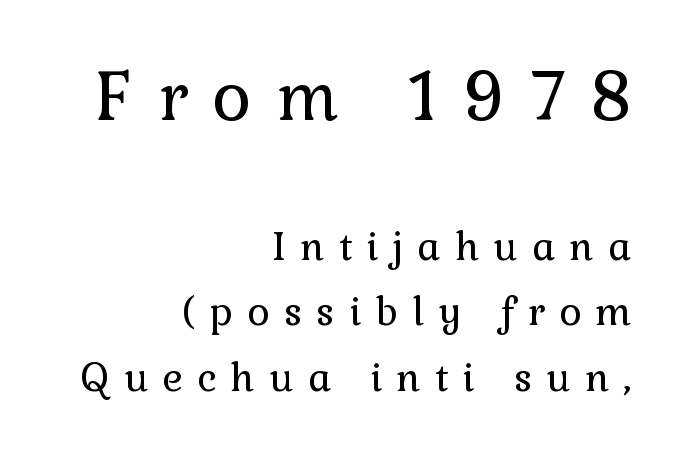
Where is the straight margin? On the right. What stands out about the letter spacing? Its width — letters are far apart. A typesetter would call this proportional, since set widths differ per character. The rendering shows small feet on the letterforms — a serif design. Quick note: underline off. Rendered with straight, roman letterforms.
